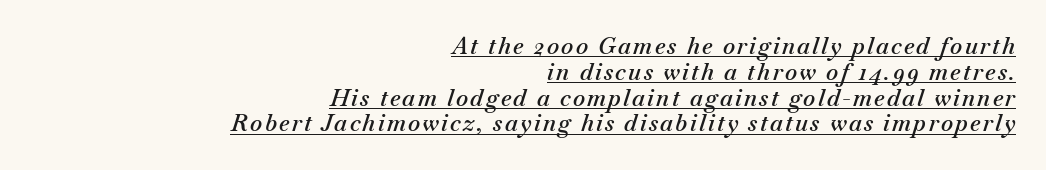
Q: Is the text bold? A: Semi-bold.
Q: Is the text italic (slanted)? A: Yes, it leans right by about 18 degrees.
Q: Is the text underlined? A: Yes.
Q: How is the paragraph aligned? A: Right-aligned.
Q: Is the spacing between lines tight, normal or loose? A: Tight.
